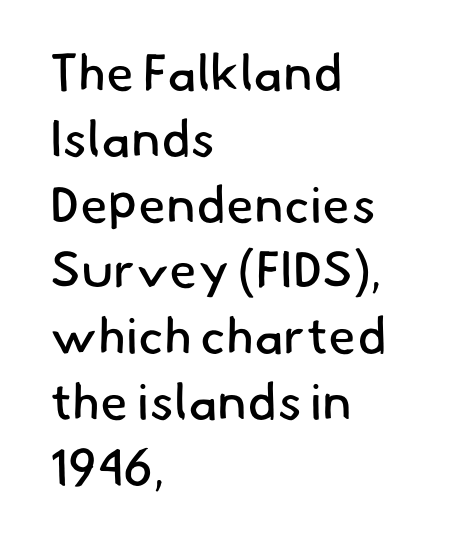
{"serif": "no", "bold": "no", "weight": "regular", "width": "normal", "stroke_contrast": "low", "x_height": "small", "monospaced": "no", "underline": "no", "align": "left", "line_spacing": "normal", "line_spacing_ratio": 1.29, "letter_spacing": "normal", "letter_spacing_em": 0.0, "glyph_px": 51}
